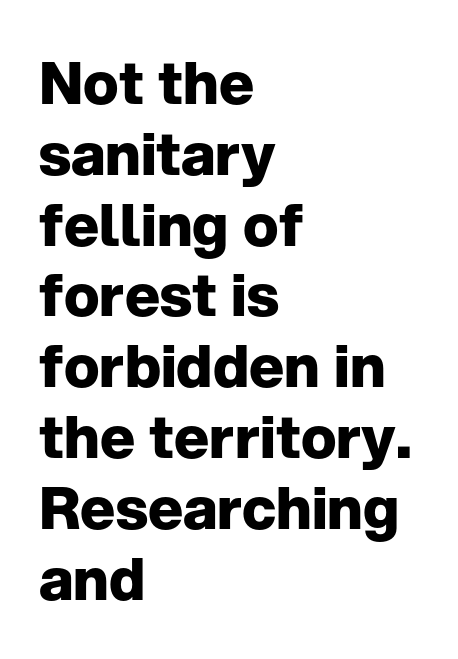
Letters rest on an invisible, unmarked baseline. Compared with a centered layout, this one pins lines to the left instead. In terms of weight, the rendering is a true, heavy bold. Is there any slant? The stems are plumb. Students, note that the glyphs here touch the page at normal intervals.
